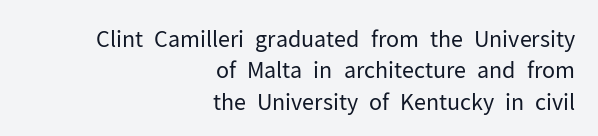
Q: Is the text bold? A: No.
Q: Is the text italic (slanted)? A: No, it is upright.
Q: Is the text underlined? A: No.
Q: How is the paragraph aligned? A: Right-aligned.
Q: Is the spacing between letters normal or unusually wide? A: Normal.
Q: Is the spacing between lines tight, normal or loose? A: Normal.
